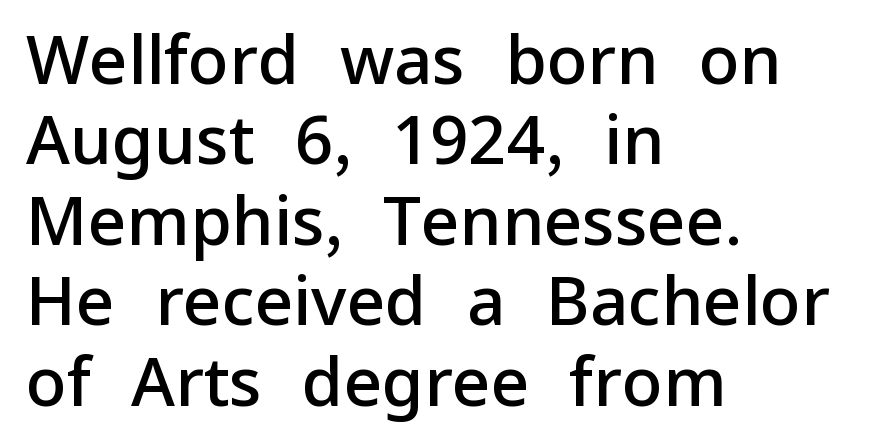
Q: Is the text bold? A: Semi-bold.
Q: Is the text italic (slanted)? A: No, it is upright.
Q: Is the typeface a serif or a sans-serif typeface? A: Sans-serif.
Q: Is the text underlined? A: No.
Q: How is the paragraph aligned? A: Left-aligned.
Q: Is the spacing between letters normal or unusually wide? A: Normal.
Q: Width (condensed, normal, or wide)? A: Normal.
Q: Stroke contrast? A: Low.
Q: x-height? A: Medium.
Q: Monospaced? A: No.
